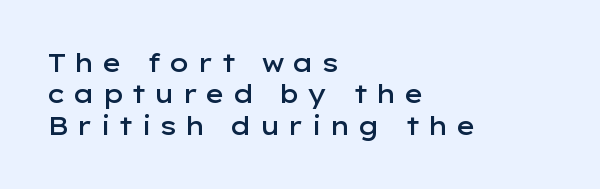
The image shows 25 px text type, upright; set left-aligned, normal line spacing (1.26x), unusually wide letter spacing (+0.28 em), not underlined.
